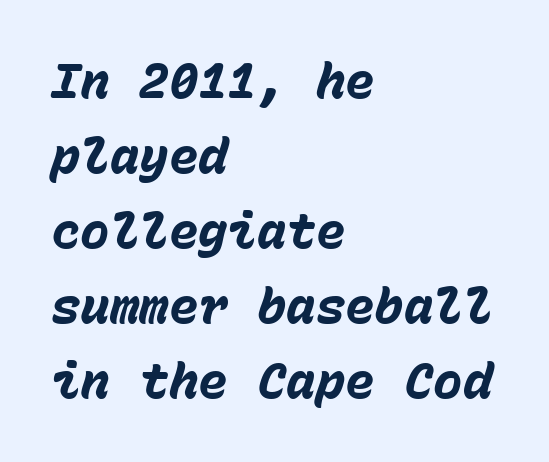
Q: Is the text bold? A: Yes.
Q: Is the text italic (slanted)? A: Yes, it leans right by about 15 degrees.
Q: Is the text underlined? A: No.
Q: How is the paragraph aligned? A: Left-aligned.
Q: Is the spacing between letters normal or unusually wide? A: Normal.
Q: Is the spacing between lines tight, normal or loose? A: Normal.
Q: Width (condensed, normal, or wide)? A: Normal.
Q: Stroke contrast? A: Low.
Q: x-height? A: Medium.
Q: Monospaced? A: Yes.
